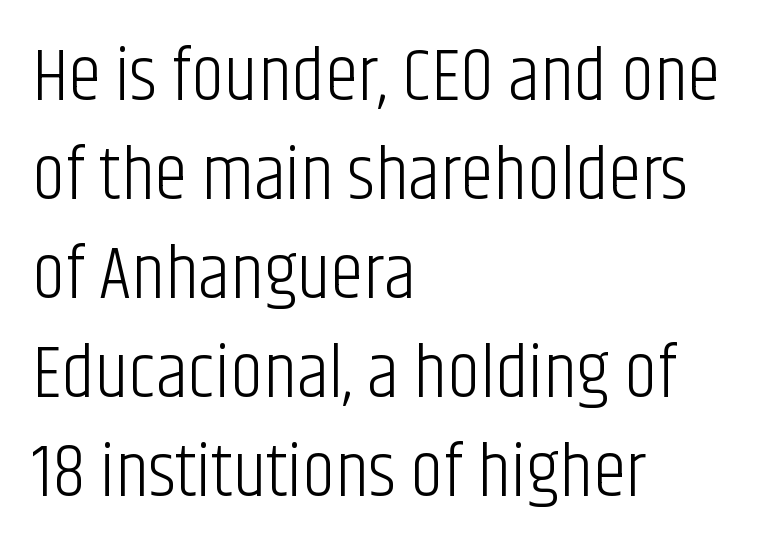
The text was rendered using a sans face with plain stroke endings. What stands out about the letter spacing? Nothing — it is the standard amount. Check under the words: just untouched page. If you drew a ruler down the left edge, every line would touch it. A quiet, ordinary-to-light weight characterises the typeface. The passage shown is typed in a proportional face where columns would drift.
